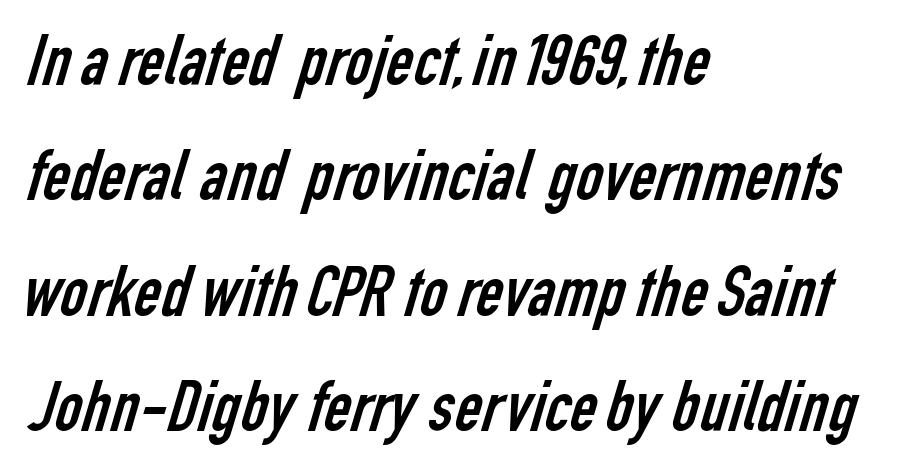
These lines sit exactly where default settings would place them. No word sits above an underline. Casual observation: everything's shoved over to the left. The font sits on the lighter half of the weight spectrum, regular included.
